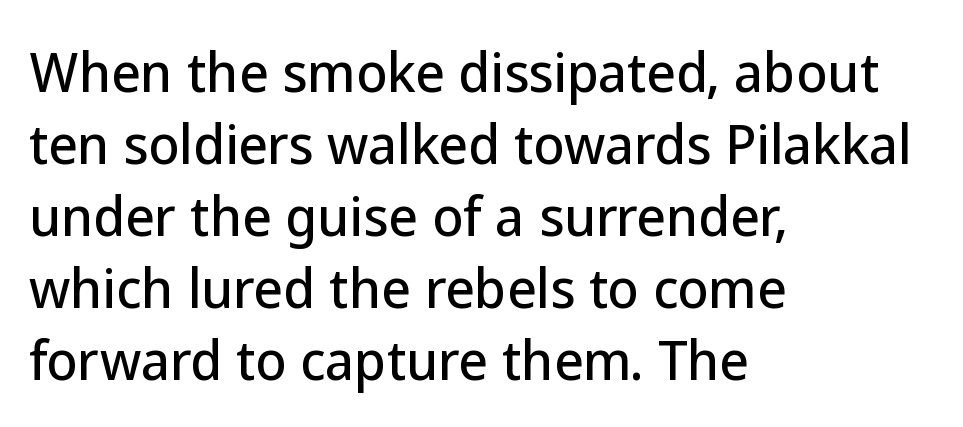
The image shows 51 px sans-serif type, upright; set left-aligned, normal line spacing (1.41x), normal letter spacing, not underlined; low stroke contrast and a medium x-height.
